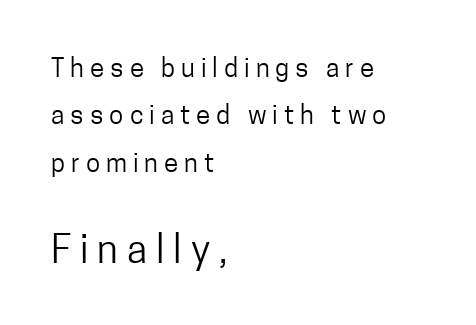
Q: Is the text bold? A: No.
Q: Is the text italic (slanted)? A: No, it is upright.
Q: Is the typeface a serif or a sans-serif typeface? A: Sans-serif.
Q: Is the text underlined? A: No.
Q: How is the paragraph aligned? A: Left-aligned.
Q: Is the spacing between letters normal or unusually wide? A: Unusually wide.
Q: Which block of text is set in a larger size, the first (top) or the second (bottom)? A: The second (bottom) one.
Q: Width (condensed, normal, or wide)? A: Condensed.
Q: Stroke contrast? A: Low.
Q: x-height? A: Medium.
Q: Monospaced? A: No.
